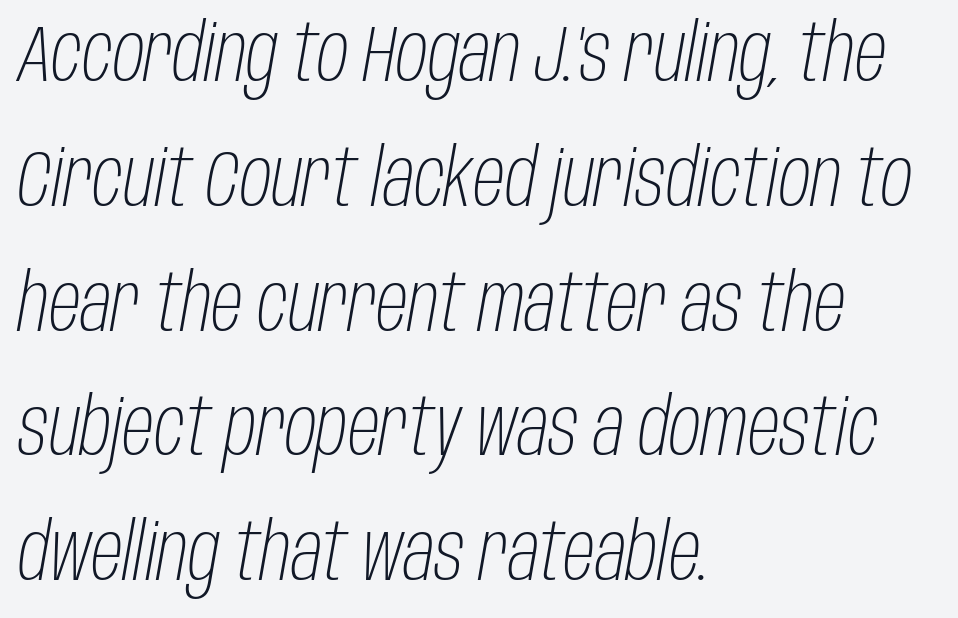
{"italic": "yes", "lean": "right", "slant_degrees": 10, "bold": "no", "weight": "light", "width": "condensed", "stroke_contrast": "low", "x_height": "large", "monospaced": "no", "underline": "no", "align": "left", "line_spacing": "normal", "line_spacing_ratio": 1.58, "letter_spacing": "normal", "letter_spacing_em": 0.0, "glyph_px": 79}
